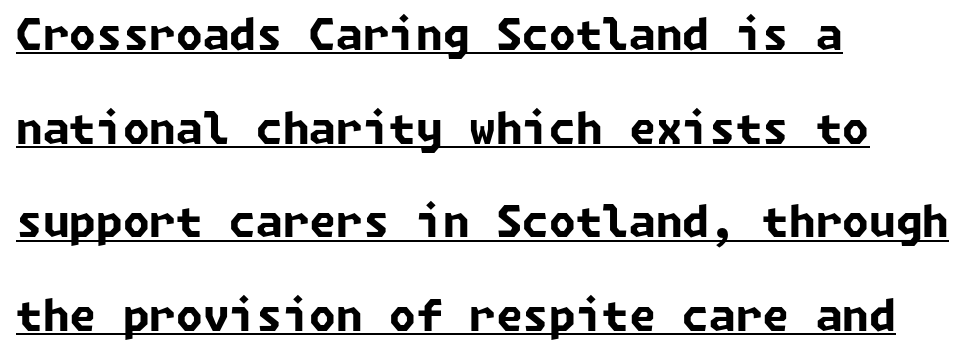
Typographically, this falls in the sans-serif category. This sample trades compactness for vertical openness between lines. Underlining? Definitely there. This rendering leaves character spacing at its baseline value. The rendering anchors every line to the left-hand side. Weight: bold.
